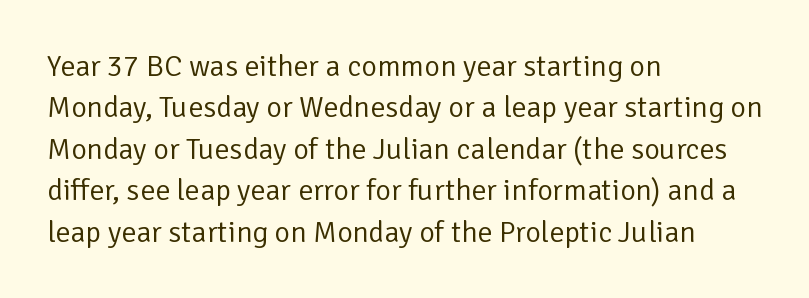
Notice how the stems are strictly vertical — no italics here. Type without underlining. Layout note: lines flush left. The face used here is rendered with its standard letterfit. The face used here is proportionally spaced, like ordinary book or web type.
